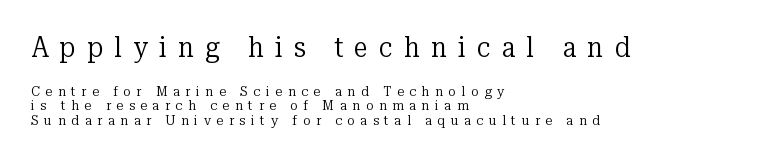
Q: Is the text bold? A: No.
Q: Is the text italic (slanted)? A: No, it is upright.
Q: Is the typeface a serif or a sans-serif typeface? A: Serif.
Q: Is the text underlined? A: No.
Q: How is the paragraph aligned? A: Left-aligned.
Q: Is the spacing between letters normal or unusually wide? A: Unusually wide.
Q: Is the spacing between lines tight, normal or loose? A: Tight.
Q: Which block of text is set in a larger size, the first (top) or the second (bottom)? A: The first (top) one.
Q: Width (condensed, normal, or wide)? A: Normal.
Q: Stroke contrast? A: Low.
Q: x-height? A: Medium.
Q: Monospaced? A: No.
